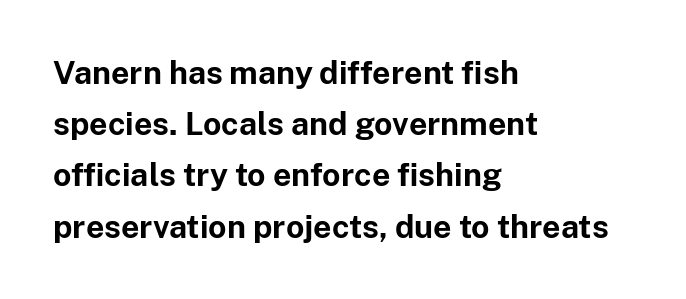
Q: Is the text bold? A: Yes.
Q: Is the text italic (slanted)? A: No, it is upright.
Q: Is the typeface a serif or a sans-serif typeface? A: Sans-serif.
Q: Is the text underlined? A: No.
Q: How is the paragraph aligned? A: Left-aligned.
Q: Is the spacing between letters normal or unusually wide? A: Normal.
Q: Is the spacing between lines tight, normal or loose? A: Normal.
Q: Width (condensed, normal, or wide)? A: Normal.
Q: Stroke contrast? A: Low.
Q: x-height? A: Medium.
Q: Monospaced? A: No.
